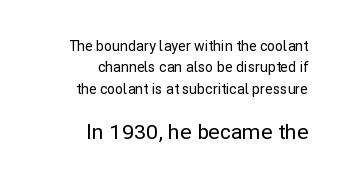
{"italic": "no", "underline": "no", "align": "right", "line_spacing": "normal", "line_spacing_ratio": 1.52, "letter_spacing": "normal", "letter_spacing_em": 0.0, "larger_block": "second", "size_ratio": 1.5, "glyph_px": 21}
